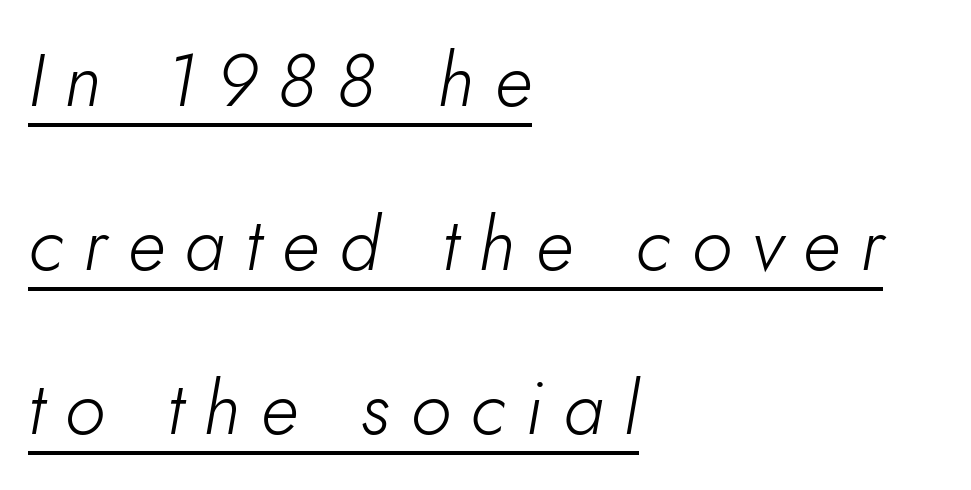
These glyphs show unthickened strokes, regular width or finer. Students, note that the glyphs here are deliberately spaced far apart. The face used here appears with an underline applied. Layout note: lines flush left. One glance says open: line gaps are wider than usual. Character widths vary here, with narrow letters taking less room than wide ones.
